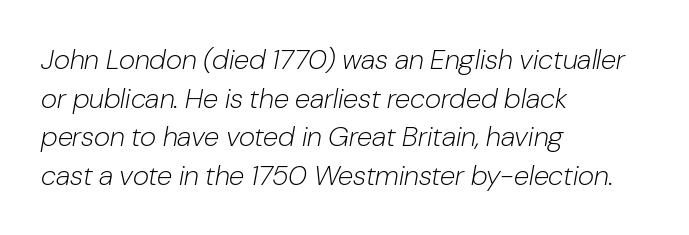
The image shows 28 px light type, italic (leaning right); set left-aligned, normal line spacing (1.38x), normal letter spacing, not underlined; low stroke contrast and a medium x-height.
